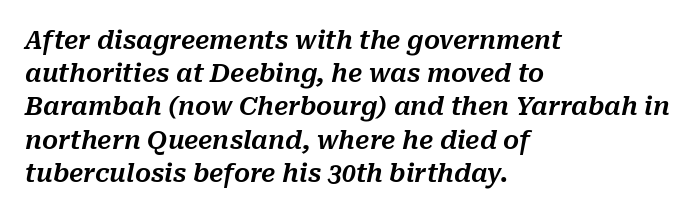
{"italic": "yes", "lean": "right", "slant_degrees": 10, "underline": "no", "align": "left", "line_spacing": "normal", "line_spacing_ratio": 1.33, "letter_spacing": "normal", "letter_spacing_em": 0.0, "glyph_px": 25}
